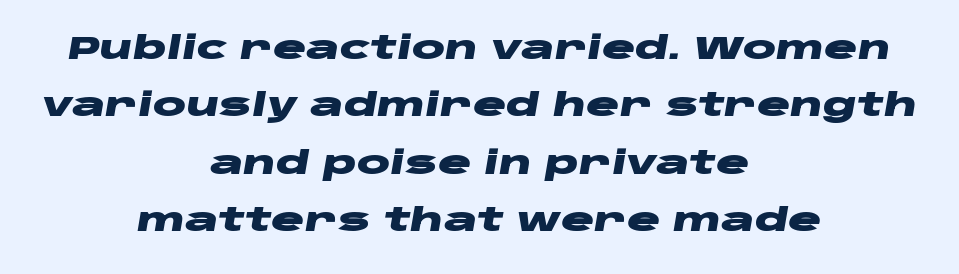
Q: Is the text bold? A: Yes.
Q: Is the text italic (slanted)? A: Yes, it leans right by about 10 degrees.
Q: Is the text underlined? A: No.
Q: How is the paragraph aligned? A: Centered.
Q: Is the spacing between letters normal or unusually wide? A: Normal.
Q: Width (condensed, normal, or wide)? A: Wide.
Q: Stroke contrast? A: Low.
Q: x-height? A: Large.
Q: Monospaced? A: No.
